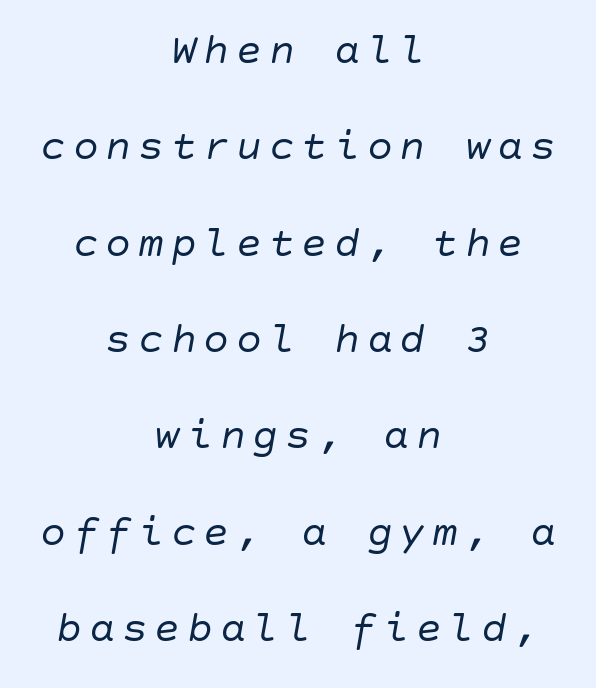
One glance says open: line gaps are wider than usual. These lines are centered, leaving both edges ragged. Heft: none added — not bold. This sample uses an oblique cut, with every glyph tilted off the vertical. The area under the type is left untouched.
